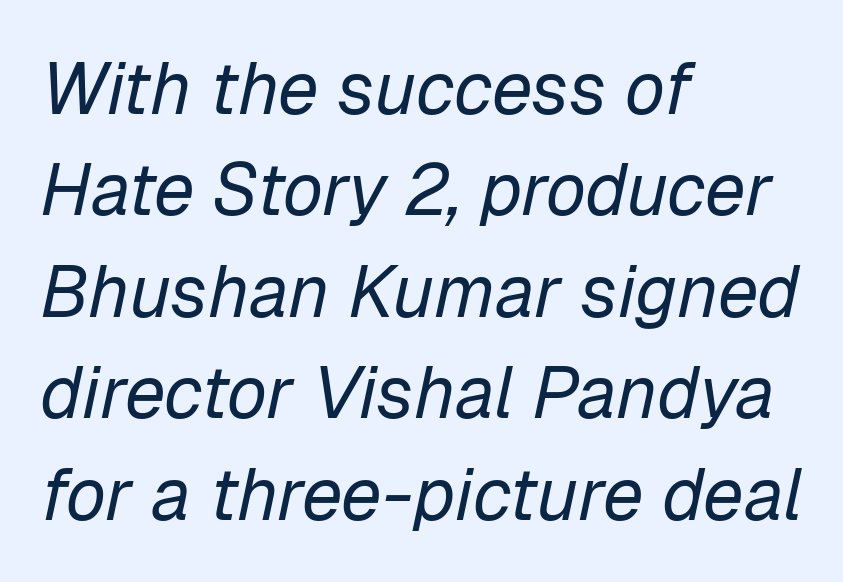
Leading: standard. If you drew a line through each stem, it would be angled. Weight: in the light-to-regular range. Glyph-to-glyph distance matches everyday printed text.
